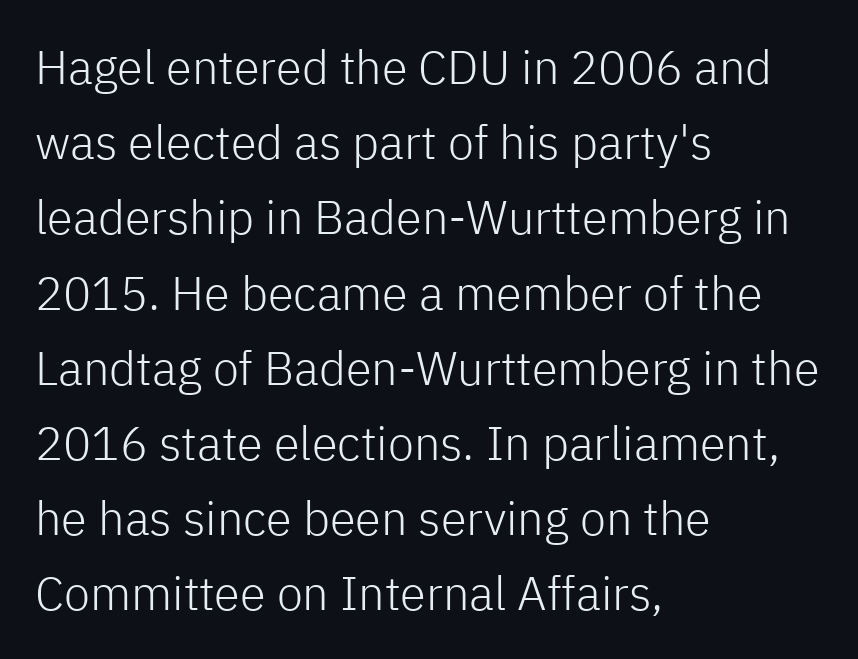
The lettering holds an erect, upright posture throughout. Each letter's strokes conclude bluntly, with no projecting serifs. Is this a heavy cut? Hardly; it is regular or lighter. Horizontal alignment here is leftward, the default for most running prose. Nothing unusual about the tracking: characters are spaced as the font intends.
